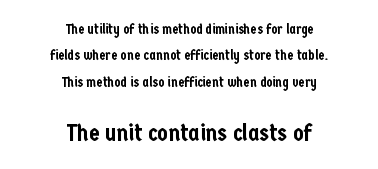
Q: Is the text italic (slanted)? A: No, it is upright.
Q: Is the text underlined? A: No.
Q: How is the paragraph aligned? A: Centered.
Q: Is the spacing between letters normal or unusually wide? A: Normal.
Q: Which block of text is set in a larger size, the first (top) or the second (bottom)? A: The second (bottom) one.
